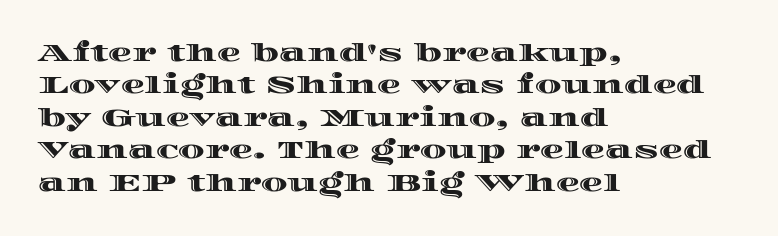
The image shows 24 px text type, upright; set left-aligned, normal line spacing (1.35x), normal letter spacing, not underlined.
